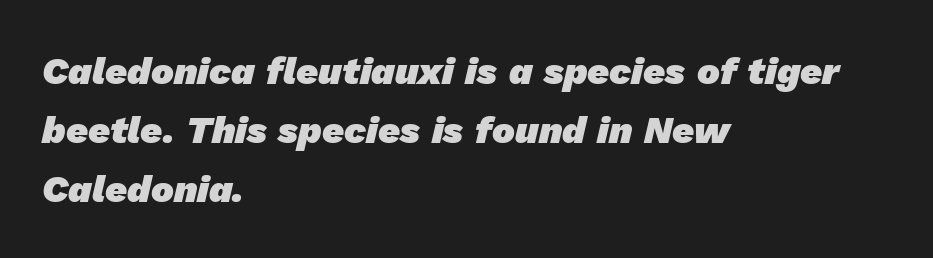
Q: Is the text bold? A: Yes.
Q: Is the typeface a serif or a sans-serif typeface? A: Sans-serif.
Q: Is the text underlined? A: No.
Q: How is the paragraph aligned? A: Left-aligned.
Q: Is the spacing between letters normal or unusually wide? A: Normal.
Q: Is the spacing between lines tight, normal or loose? A: Normal.
Q: Width (condensed, normal, or wide)? A: Normal.
Q: Stroke contrast? A: Low.
Q: x-height? A: Medium.
Q: Monospaced? A: No.
